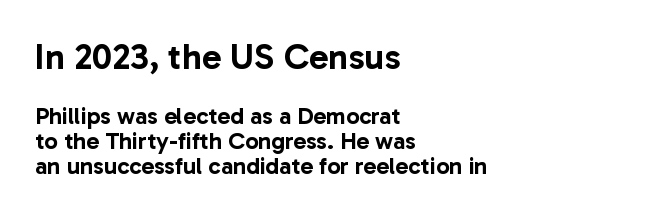
Think of a printed novel: that variable character pitch is what you see here. The letters in the upper block stand taller than those in the block below. This sample uses an upright cut, with every glyph sitting square on the baseline. Look at the tracking — it's just the regular setting, nothing added. What's the leading like? Squeezed, with rows nearly overlapping.
